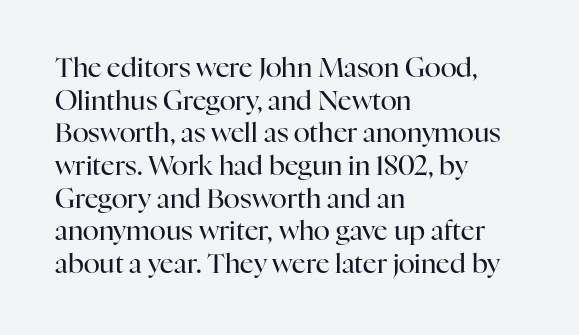
Q: Is the text bold? A: No.
Q: Is the text italic (slanted)? A: No, it is upright.
Q: Is the text underlined? A: No.
Q: How is the paragraph aligned? A: Left-aligned.
Q: Is the spacing between letters normal or unusually wide? A: Normal.
